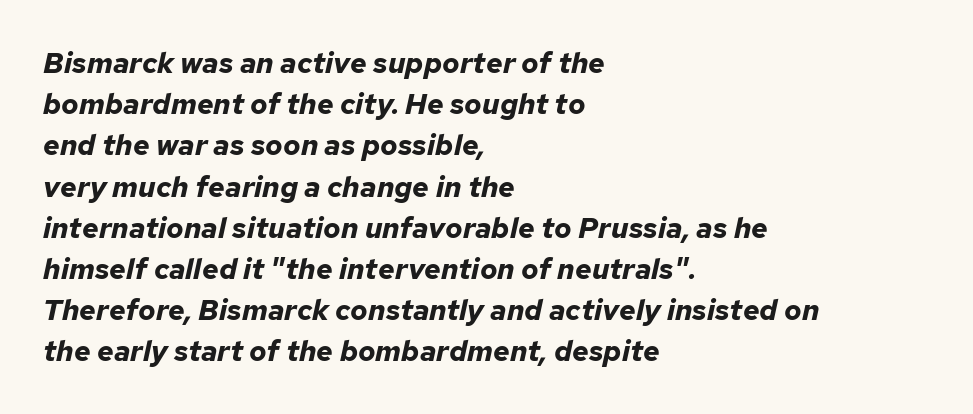
Q: Is the text bold? A: Yes.
Q: Is the text italic (slanted)? A: Yes, it leans right by about 12 degrees.
Q: Is the text underlined? A: No.
Q: How is the paragraph aligned? A: Left-aligned.
Q: Is the spacing between letters normal or unusually wide? A: Normal.
Q: Is the spacing between lines tight, normal or loose? A: Normal.
Q: Width (condensed, normal, or wide)? A: Normal.
Q: Stroke contrast? A: Low.
Q: x-height? A: Medium.
Q: Monospaced? A: No.
